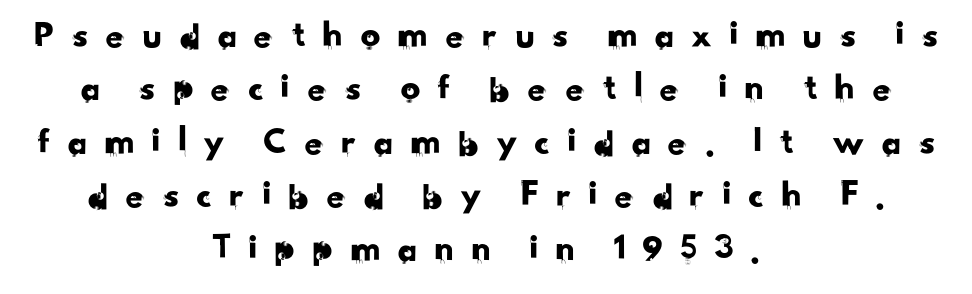
The image shows 39 px sans-serif type; set centered, normal line spacing (1.37x), unusually wide letter spacing (+0.38 em), not underlined; low stroke contrast and a small x-height.
